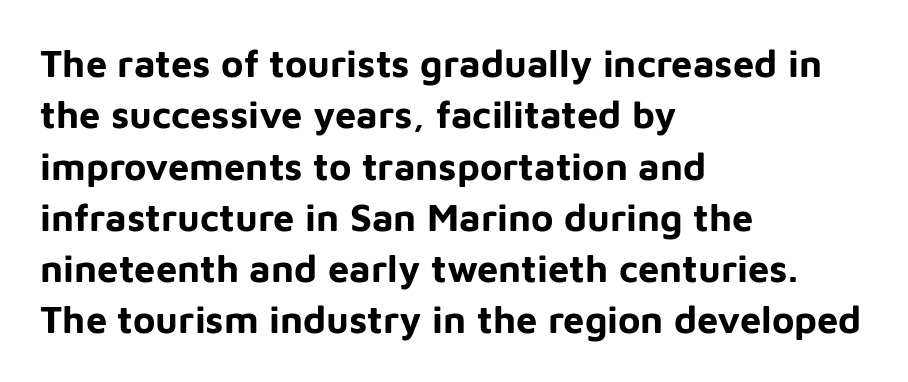
The image shows 38 px bold sans-serif type, upright; set left-aligned, normal line spacing (1.35x), normal letter spacing, not underlined; low stroke contrast and a medium x-height.
